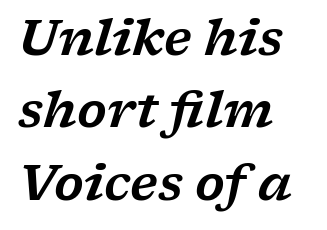
{"serif": "yes", "italic": "yes", "lean": "right", "slant_degrees": 17, "width": "wide", "stroke_contrast": "low", "x_height": "medium", "monospaced": "no", "underline": "no", "align": "left", "line_spacing": "normal", "line_spacing_ratio": 1.51, "letter_spacing": "normal", "letter_spacing_em": 0.0, "glyph_px": 48}
